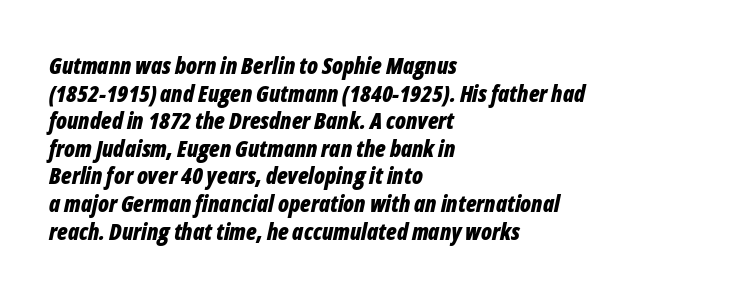
Left-aligned paragraph, ragged on the right. Looking at the ascenders, they clearly lean. Each word holds together tightly as a unit, with standard inter-letter gaps. Only glyphs here, with clear space below each row.
